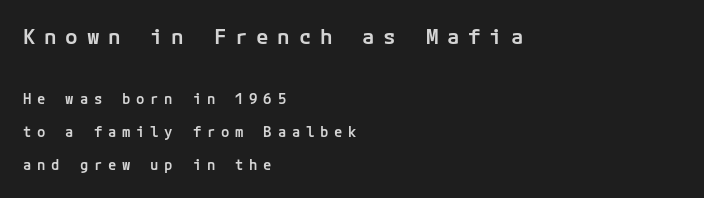
Widely set lines give the paragraph a tall, airy silhouette. Words appear elongated and porous because spacing is wide. Unlike italic type, these characters show no tilt at all. The characters look somewhat weighty, a semibold short of true bold.
